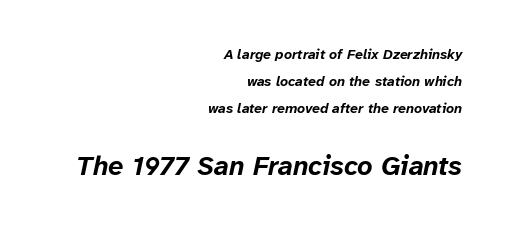
{"italic": "yes", "lean": "right", "slant_degrees": 12, "bold": "yes", "underline": "no", "align": "right", "line_spacing": "loose", "line_spacing_ratio": 1.93, "letter_spacing": "normal", "letter_spacing_em": 0.0, "larger_block": "second", "size_ratio": 1.93, "glyph_px": 27}
